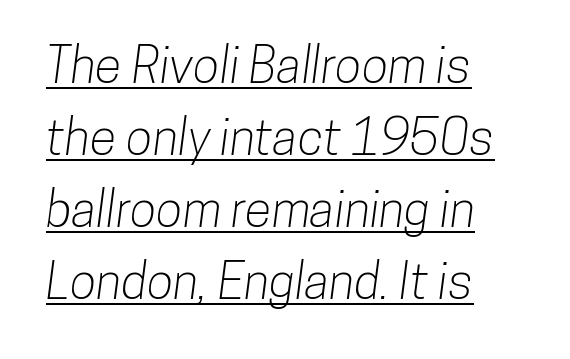
{"serif": "no", "width": "condensed", "stroke_contrast": "low", "x_height": "medium", "monospaced": "no", "underline": "yes", "align": "left", "line_spacing": "normal", "line_spacing_ratio": 1.47, "letter_spacing": "normal", "letter_spacing_em": 0.0, "glyph_px": 49}
